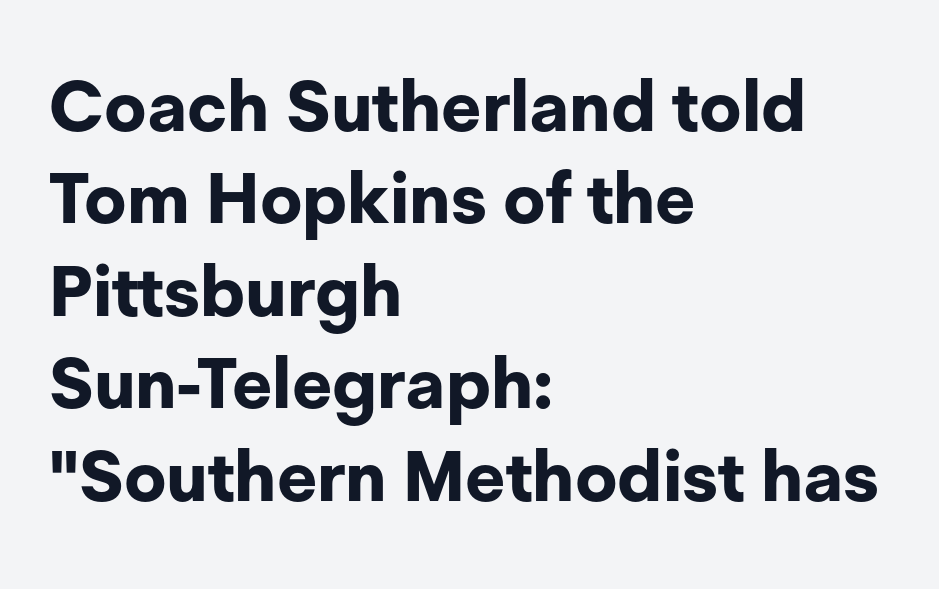
Whoever set this chose a conventional vertical rhythm. On the weight axis this lands at bold, roughly 700. The text was rendered using a sans face with plain stroke endings. The typography opts for an upright posture over an oblique one. How are the letters spaced? Ordinarily, with no added tracking. Which margin do the lines hug? The left one — the right edge is uneven.
